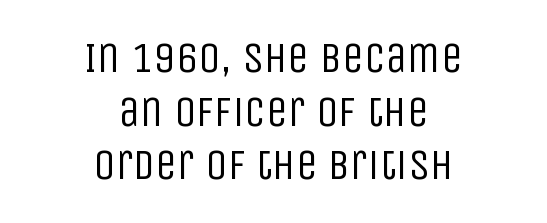
The image shows 44 px regular-weight, condensed sans-serif type, upright; set centered, line spacing 1.22x, normal letter spacing, not underlined; low stroke contrast and a large x-height.
